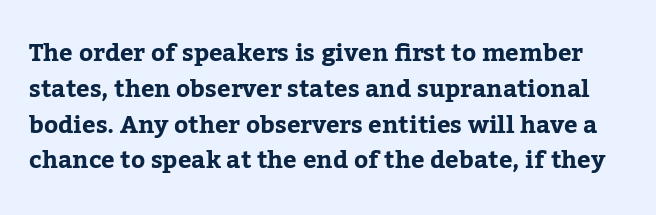
The letters stand upright; this is a roman face. A normal amount of white space separates one row of letters from the next. Typographic density is high because the face is bold. Spacing between characters is what you'd get straight out of the box. Unmarked baselines from the first word to the last.
